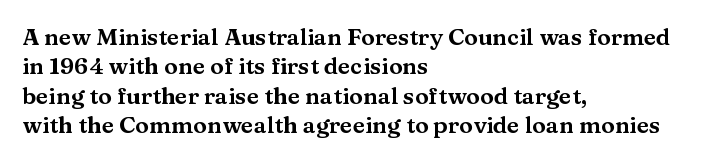
The image shows 23 px text type, upright; set left-aligned, normal line spacing (1.28x), normal letter spacing, not underlined.
